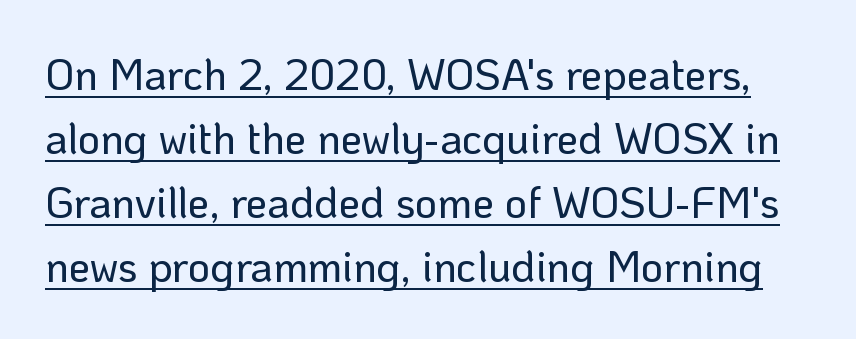
Q: Is the text italic (slanted)? A: No, it is upright.
Q: Is the typeface a serif or a sans-serif typeface? A: Sans-serif.
Q: Is the text underlined? A: Yes.
Q: Is the spacing between letters normal or unusually wide? A: Normal.
Q: Is the spacing between lines tight, normal or loose? A: Normal.
Q: Width (condensed, normal, or wide)? A: Normal.
Q: Stroke contrast? A: Low.
Q: x-height? A: Medium.
Q: Monospaced? A: No.
